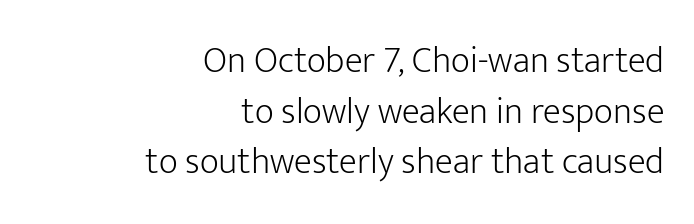
The image shows 37 px light sans-serif type, upright; set right-aligned, normal line spacing (1.37x), normal letter spacing, not underlined; low stroke contrast and a medium x-height.
